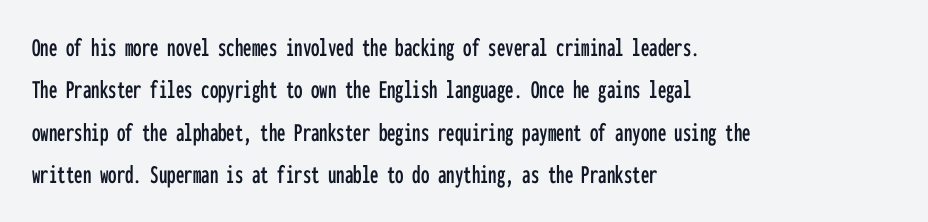
Successive baselines arrive at the customary interval. Tall strokes in this sample are plumb rather than angled. Where is the straight margin? On the left. Lines of text with bare space underneath. Each word holds together tightly as a unit, with standard inter-letter gaps.
